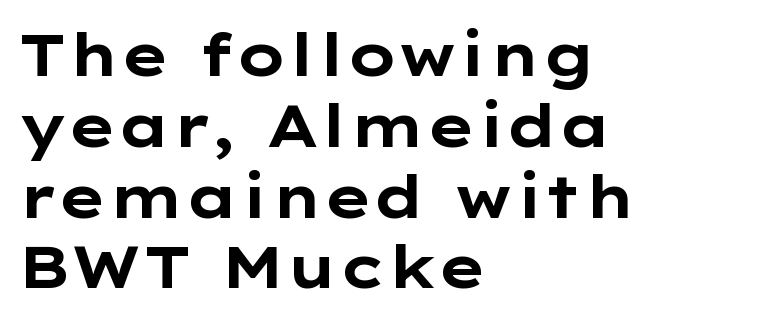
{"serif": "no", "italic": "no", "bold": "yes", "weight": "bold", "width": "wide", "stroke_contrast": "low", "x_height": "medium", "monospaced": "no", "underline": "no", "align": "left", "line_spacing_ratio": 1.2, "letter_spacing": "normal", "letter_spacing_em": 0.0, "glyph_px": 59}
